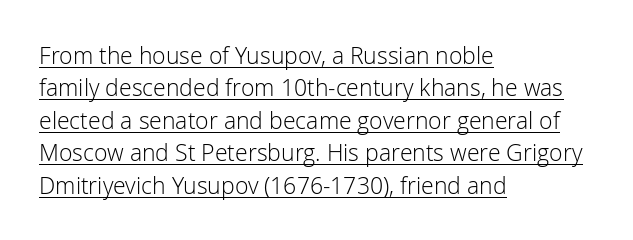
The image shows 23 px text type, upright; set left-aligned, normal line spacing (1.41x), normal letter spacing, underlined.
